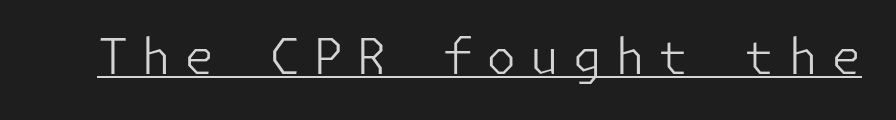
The image shows 49 px light sans-serif type, upright; set unusually wide letter spacing (+0.26 em), underlined; low stroke contrast and a medium x-height.
